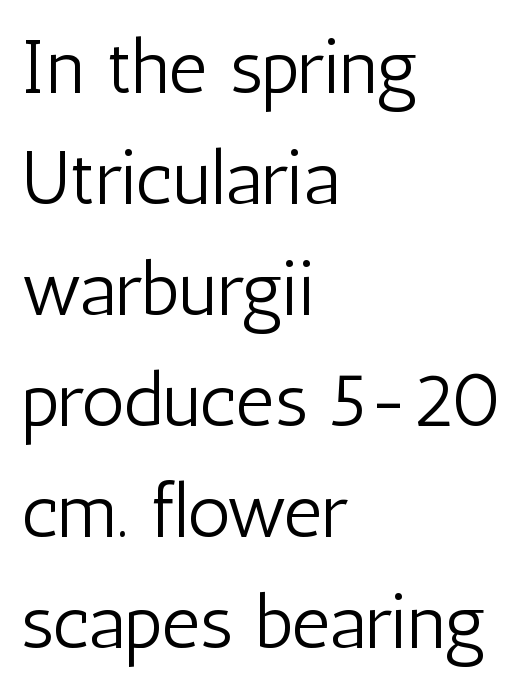
Q: Is the text bold? A: No.
Q: Is the text italic (slanted)? A: No, it is upright.
Q: Is the typeface a serif or a sans-serif typeface? A: Sans-serif.
Q: Is the text underlined? A: No.
Q: How is the paragraph aligned? A: Left-aligned.
Q: Is the spacing between letters normal or unusually wide? A: Normal.
Q: Is the spacing between lines tight, normal or loose? A: Normal.
Q: Width (condensed, normal, or wide)? A: Condensed.
Q: Stroke contrast? A: Low.
Q: x-height? A: Medium.
Q: Monospaced? A: No.
